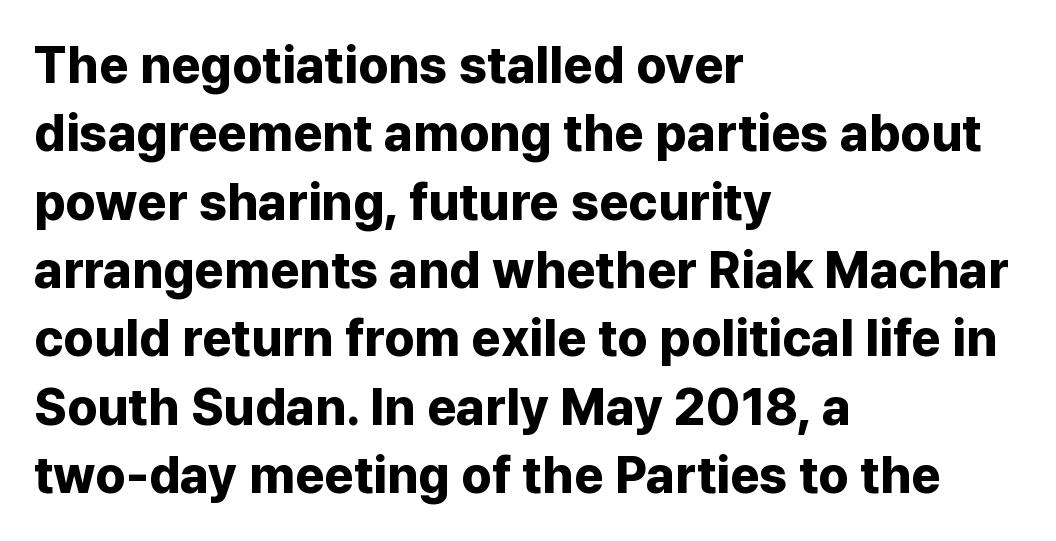
Characters follow at the spacing the type designer built in. Look at the stroke-to-counter ratio: heavy, a bold. A typesetter would call this leading conventional body-copy spacing. The space beneath each line is pristine and unruled.
